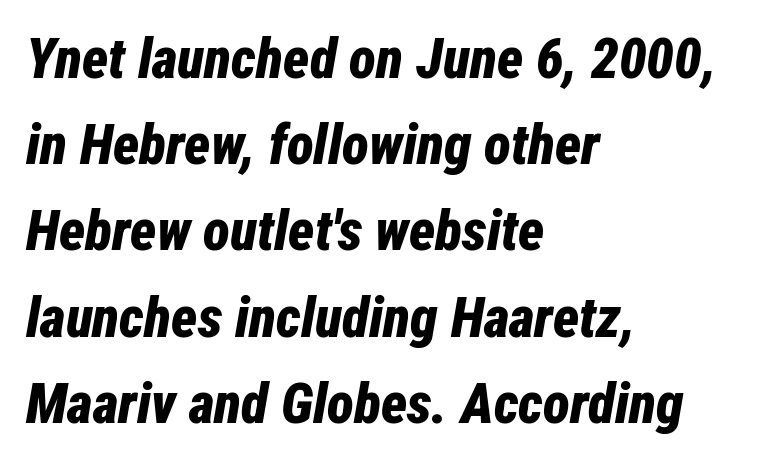
Q: Is the text bold? A: Yes.
Q: Is the text italic (slanted)? A: Yes, it leans right by about 12 degrees.
Q: Is the text underlined? A: No.
Q: How is the paragraph aligned? A: Left-aligned.
Q: Is the spacing between letters normal or unusually wide? A: Normal.
Q: Is the spacing between lines tight, normal or loose? A: Normal.
Q: Width (condensed, normal, or wide)? A: Condensed.
Q: Stroke contrast? A: Low.
Q: x-height? A: Medium.
Q: Monospaced? A: No.
